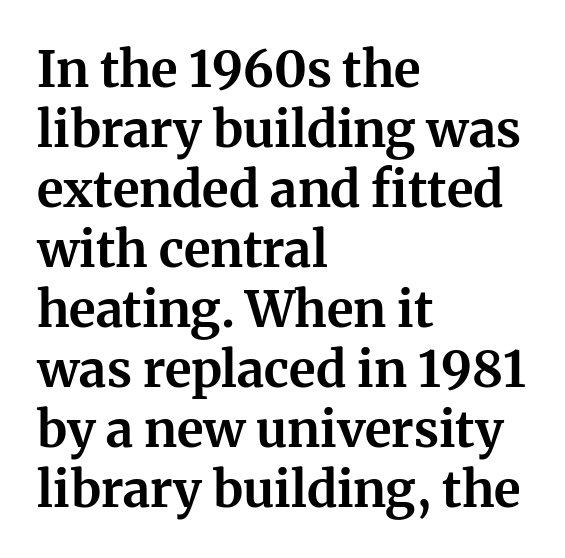
Q: Is the text bold? A: Yes.
Q: Is the text italic (slanted)? A: No, it is upright.
Q: Is the typeface a serif or a sans-serif typeface? A: Serif.
Q: Is the text underlined? A: No.
Q: How is the paragraph aligned? A: Left-aligned.
Q: Is the spacing between letters normal or unusually wide? A: Normal.
Q: Width (condensed, normal, or wide)? A: Normal.
Q: Stroke contrast? A: Medium.
Q: x-height? A: Medium.
Q: Monospaced? A: No.
